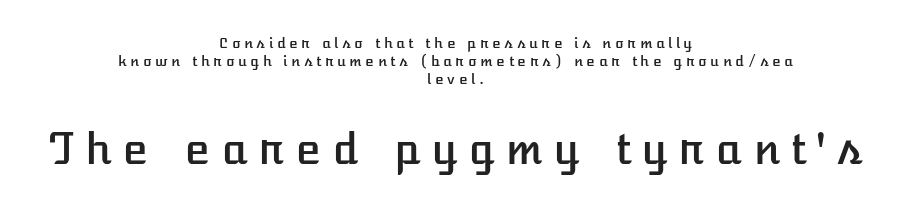
Q: Is the text italic (slanted)? A: No, it is upright.
Q: Is the text underlined? A: No.
Q: How is the paragraph aligned? A: Centered.
Q: Is the spacing between letters normal or unusually wide? A: Unusually wide.
Q: Is the spacing between lines tight, normal or loose? A: Normal.
Q: Which block of text is set in a larger size, the first (top) or the second (bottom)? A: The second (bottom) one.
Q: Width (condensed, normal, or wide)? A: Normal.
Q: Stroke contrast? A: Low.
Q: x-height? A: Medium.
Q: Monospaced? A: No.
